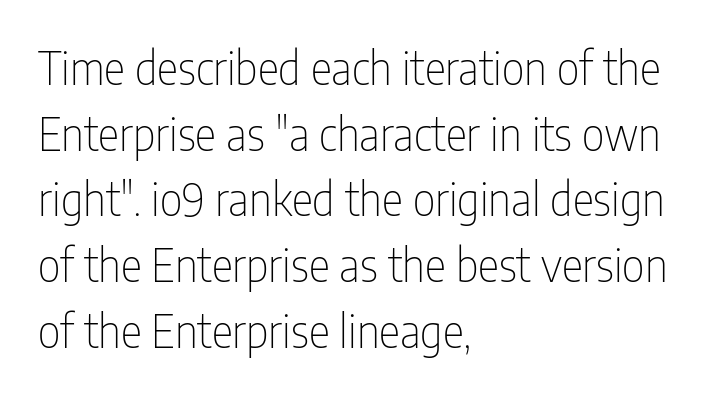
Q: Is the text bold? A: No.
Q: Is the text italic (slanted)? A: No, it is upright.
Q: Is the typeface a serif or a sans-serif typeface? A: Sans-serif.
Q: Is the text underlined? A: No.
Q: How is the paragraph aligned? A: Left-aligned.
Q: Is the spacing between letters normal or unusually wide? A: Normal.
Q: Is the spacing between lines tight, normal or loose? A: Normal.
Q: Width (condensed, normal, or wide)? A: Condensed.
Q: Stroke contrast? A: Low.
Q: x-height? A: Medium.
Q: Monospaced? A: No.
